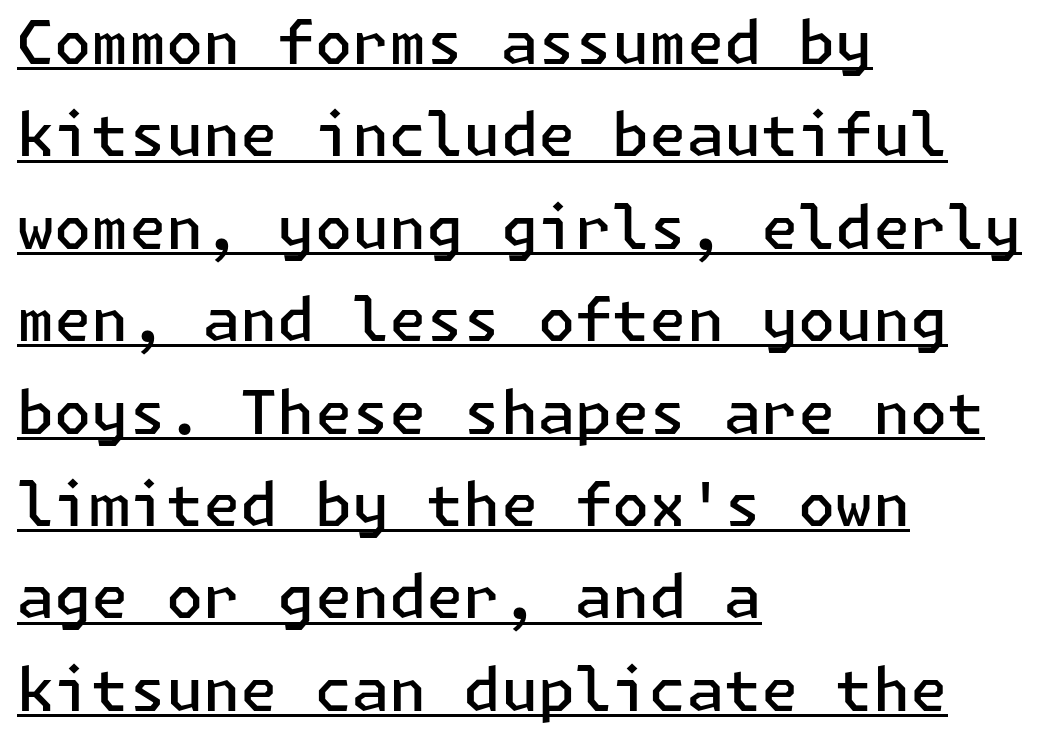
Honestly, the underline is the first thing you notice here. The passage is arranged the way most books set body copy — flush left. Classification — sans serif. Compared with typical body copy, the letter spacing here is the same.
